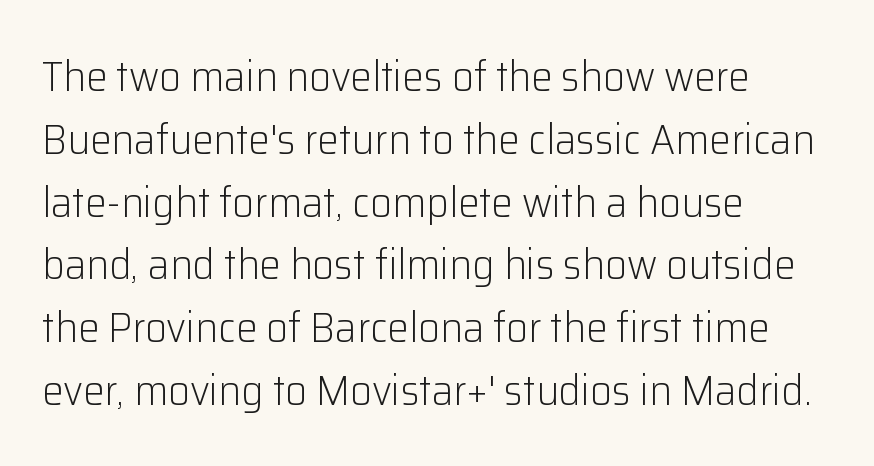
{"serif": "no", "italic": "no", "bold": "no", "weight": "light", "width": "normal", "stroke_contrast": "low", "x_height": "medium", "monospaced": "no", "underline": "no", "align": "left", "line_spacing": "normal", "line_spacing_ratio": 1.46, "letter_spacing": "normal", "letter_spacing_em": 0.0, "glyph_px": 43}
